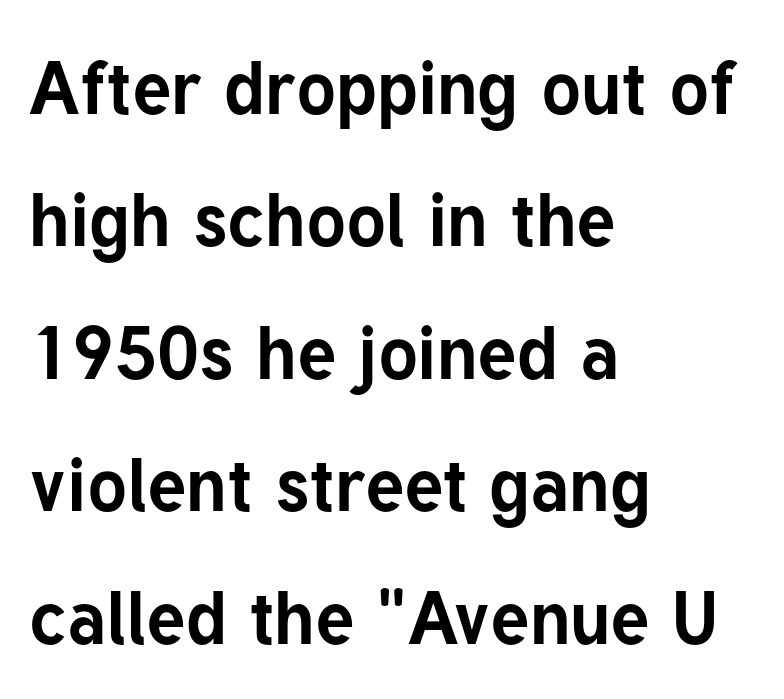
This is sans-serif lettering, the kind often seen on screens and signage. Characters remain perfectly vertical along every line. Here the glyphs are tracked normally, forming tight word shapes. The specimen omits any rule beneath the text block's lines.
